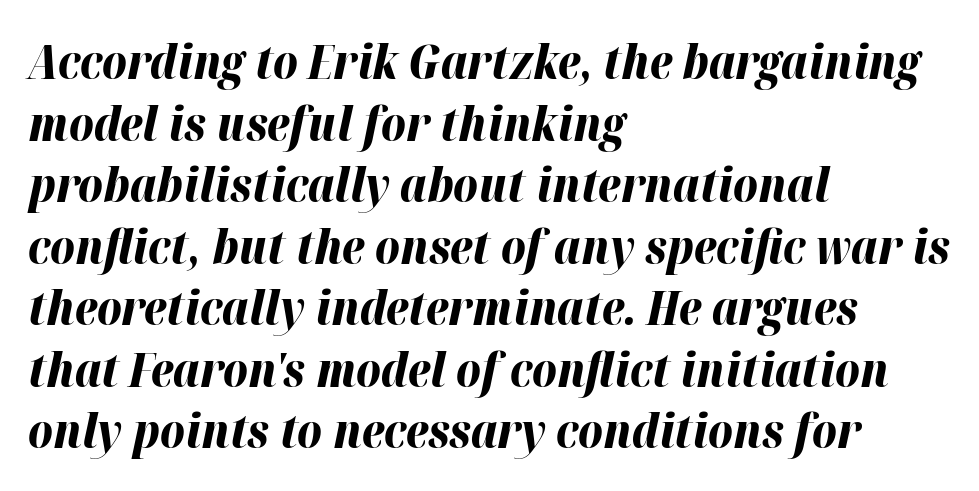
Q: Is the text bold? A: Yes.
Q: Is the text italic (slanted)? A: Yes, it leans right by about 12 degrees.
Q: Is the text underlined? A: No.
Q: How is the paragraph aligned? A: Left-aligned.
Q: Is the spacing between letters normal or unusually wide? A: Normal.
Q: Is the spacing between lines tight, normal or loose? A: Normal.
Q: Width (condensed, normal, or wide)? A: Normal.
Q: Stroke contrast? A: High.
Q: x-height? A: Medium.
Q: Monospaced? A: No.
